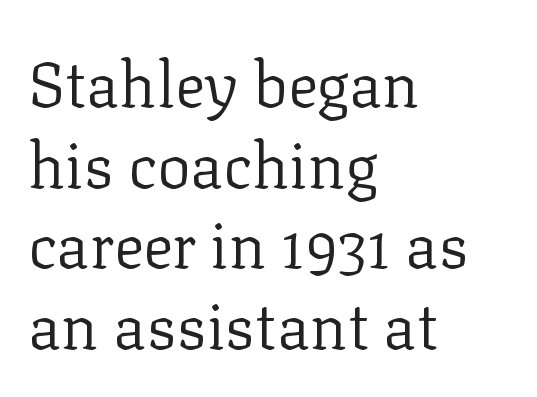
Is there much room between lines? A standard amount, neither cramped nor airy. The rendering keeps characters at their native spacing. The rendering uses natural spacing where letterforms have individual widths. Italic? Not at all — the glyphs are vertical. Each line starts at the same left margin while the right side varies.
